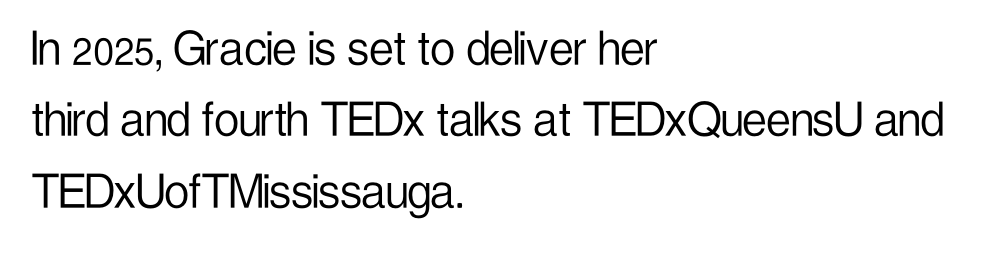
The image shows 55 px light, condensed sans-serif type, upright; set left-aligned, normal line spacing (1.3x), normal letter spacing, not underlined; low stroke contrast and a medium x-height.
